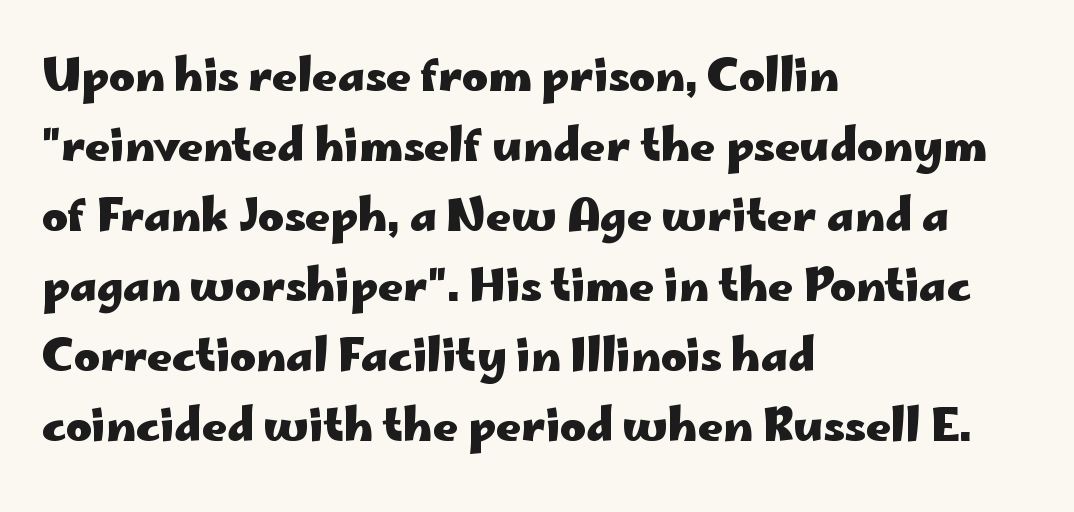
Q: Is the text bold? A: Yes.
Q: Is the text italic (slanted)? A: No, it is upright.
Q: Is the typeface a serif or a sans-serif typeface? A: Sans-serif.
Q: Is the text underlined? A: No.
Q: How is the paragraph aligned? A: Left-aligned.
Q: Is the spacing between letters normal or unusually wide? A: Normal.
Q: Is the spacing between lines tight, normal or loose? A: Normal.
Q: Width (condensed, normal, or wide)? A: Wide.
Q: Stroke contrast? A: Low.
Q: x-height? A: Small.
Q: Monospaced? A: No.
